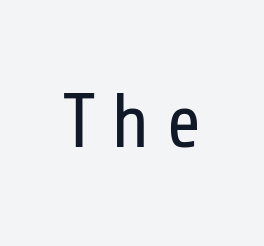
The image shows 76 px regular-weight, condensed sans-serif type, upright; set centered, unusually wide letter spacing (+0.21 em), not underlined; low stroke contrast and a medium x-height.
